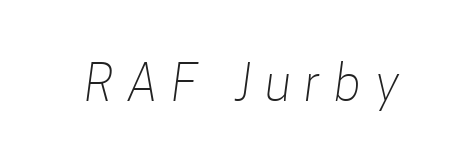
{"serif": "no", "bold": "no", "weight": "light", "width": "condensed", "stroke_contrast": "low", "x_height": "medium", "monospaced": "no", "underline": "no", "letter_spacing": "wide", "letter_spacing_em": 0.29, "glyph_px": 50}
